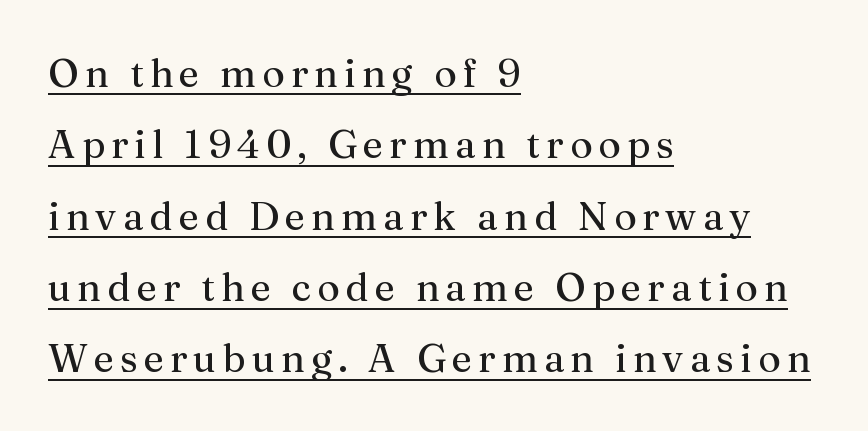
{"serif": "yes", "italic": "no", "bold": "no", "weight": "regular", "width": "normal", "stroke_contrast": "medium", "x_height": "medium", "monospaced": "no", "underline": "yes", "align": "left", "line_spacing_ratio": 1.83, "glyph_px": 39}
